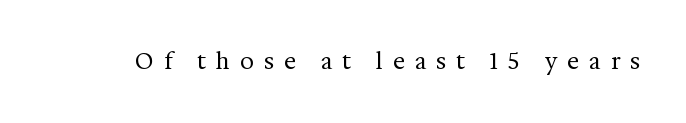
The image shows 22 px text type, upright; set unusually wide letter spacing (+0.46 em), not underlined.
